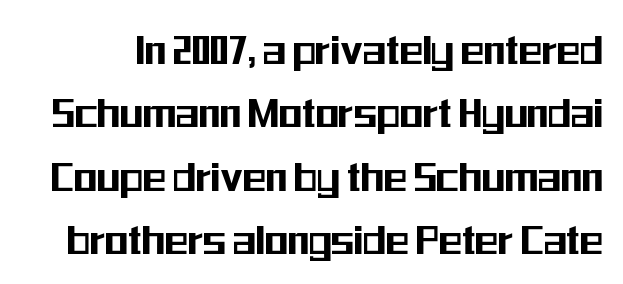
Q: Is the text italic (slanted)? A: No, it is upright.
Q: Is the typeface a serif or a sans-serif typeface? A: Sans-serif.
Q: Is the text underlined? A: No.
Q: Is the spacing between letters normal or unusually wide? A: Normal.
Q: Is the spacing between lines tight, normal or loose? A: Normal.
Q: Width (condensed, normal, or wide)? A: Condensed.
Q: Stroke contrast? A: Medium.
Q: x-height? A: Medium.
Q: Monospaced? A: No.
